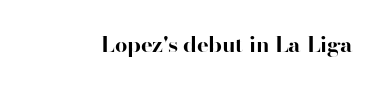
Q: Is the text bold? A: Yes.
Q: Is the text italic (slanted)? A: No, it is upright.
Q: Is the text underlined? A: No.
Q: Is the spacing between letters normal or unusually wide? A: Normal.
